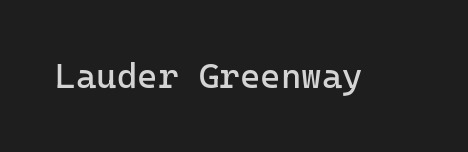
{"serif": "no", "italic": "no", "bold": "no", "weight": "regular", "width": "normal", "stroke_contrast": "low", "x_height": "medium", "monospaced": "yes", "underline": "no", "letter_spacing": "normal", "letter_spacing_em": 0.0, "glyph_px": 35}
